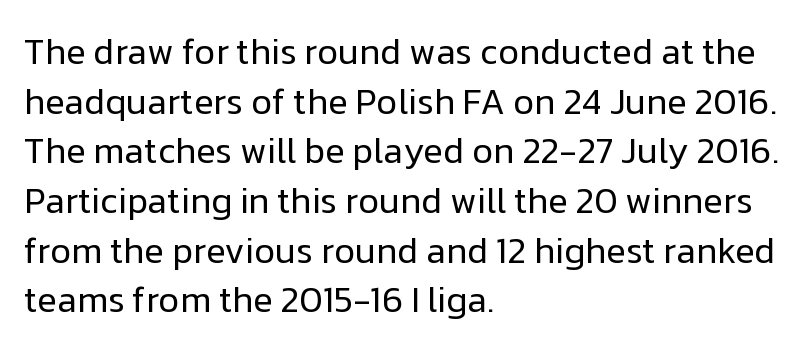
Q: Is the text bold? A: No.
Q: Is the text italic (slanted)? A: No, it is upright.
Q: Is the typeface a serif or a sans-serif typeface? A: Sans-serif.
Q: Is the text underlined? A: No.
Q: How is the paragraph aligned? A: Left-aligned.
Q: Is the spacing between letters normal or unusually wide? A: Normal.
Q: Is the spacing between lines tight, normal or loose? A: Normal.
Q: Width (condensed, normal, or wide)? A: Normal.
Q: Stroke contrast? A: Low.
Q: x-height? A: Medium.
Q: Monospaced? A: No.
